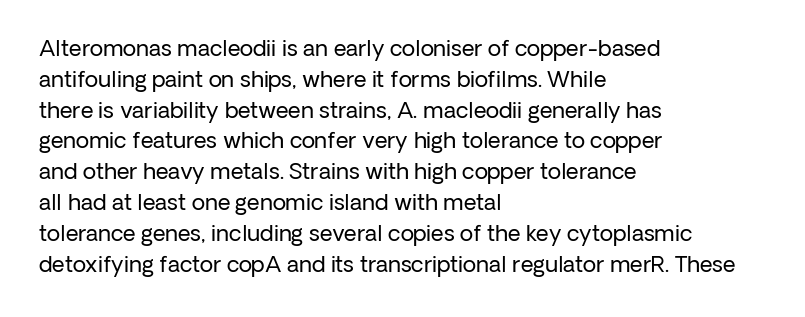
Summary of vertical rhythm: regular, with standard interline spacing. Short note: letters normally spaced. The font's upright variant was chosen for this text. Casual observation: everything's shoved over to the left.
